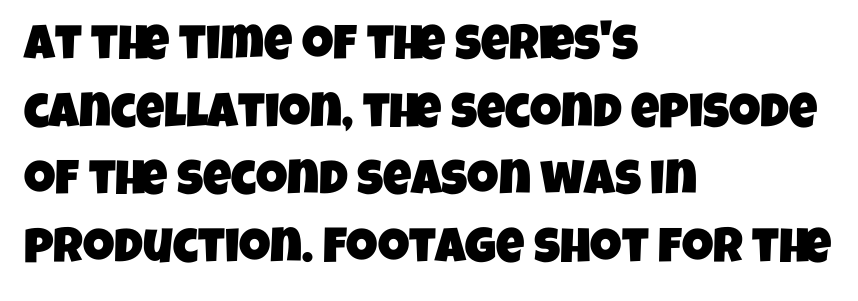
If you measured baseline to baseline, you'd find a middling distance. The font family rendered here belongs to the sans-serif group. You could not count columns in this text — the font is proportionally spaced. Descenders hang freely into open space.
